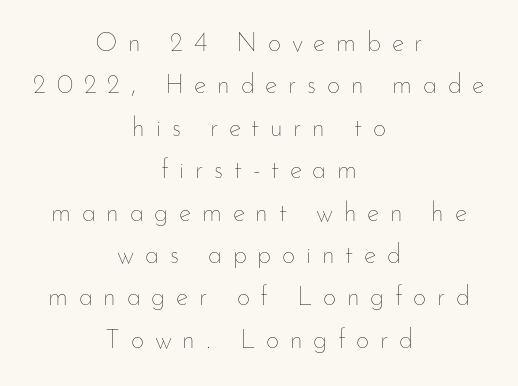
The image shows 26 px text type, upright; set centered, normal line spacing (1.63x), unusually wide letter spacing (+0.41 em), not underlined.
